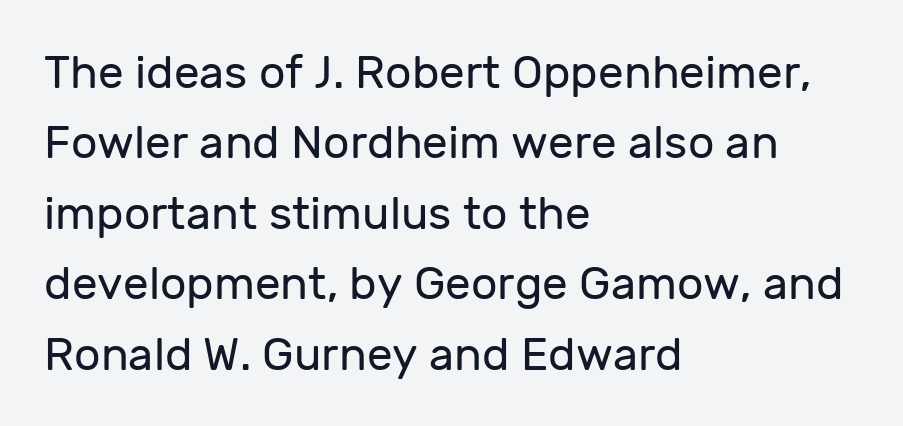
{"serif": "no", "italic": "no", "bold": "no", "weight": "regular", "width": "normal", "stroke_contrast": "low", "x_height": "medium", "monospaced": "no", "underline": "no", "align": "left", "line_spacing": "normal", "line_spacing_ratio": 1.53, "letter_spacing": "normal", "letter_spacing_em": 0.0, "glyph_px": 46}
